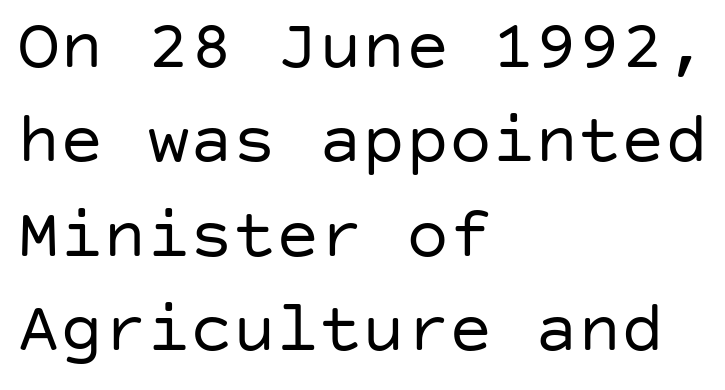
The image shows 72 px regular-weight sans-serif type, upright; set left-aligned, normal line spacing (1.31x), normal letter spacing, not underlined; low stroke contrast and a large x-height.
